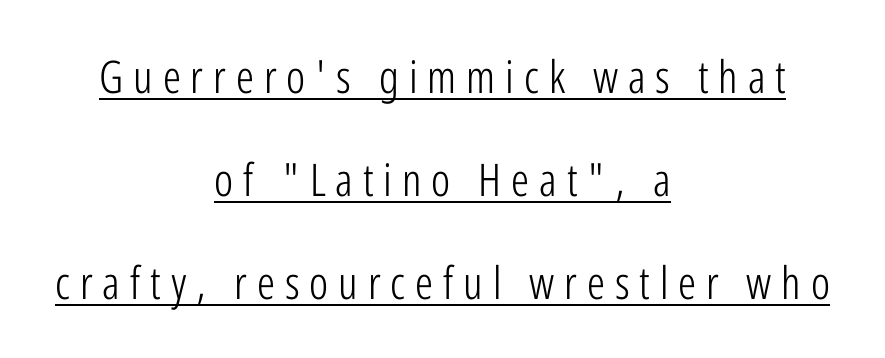
{"serif": "no", "italic": "no", "bold": "no", "weight": "light", "width": "condensed", "stroke_contrast": "low", "x_height": "medium", "monospaced": "no", "underline": "yes", "align": "center", "line_spacing": "loose", "line_spacing_ratio": 2.29, "letter_spacing": "wide", "letter_spacing_em": 0.22, "glyph_px": 45}
